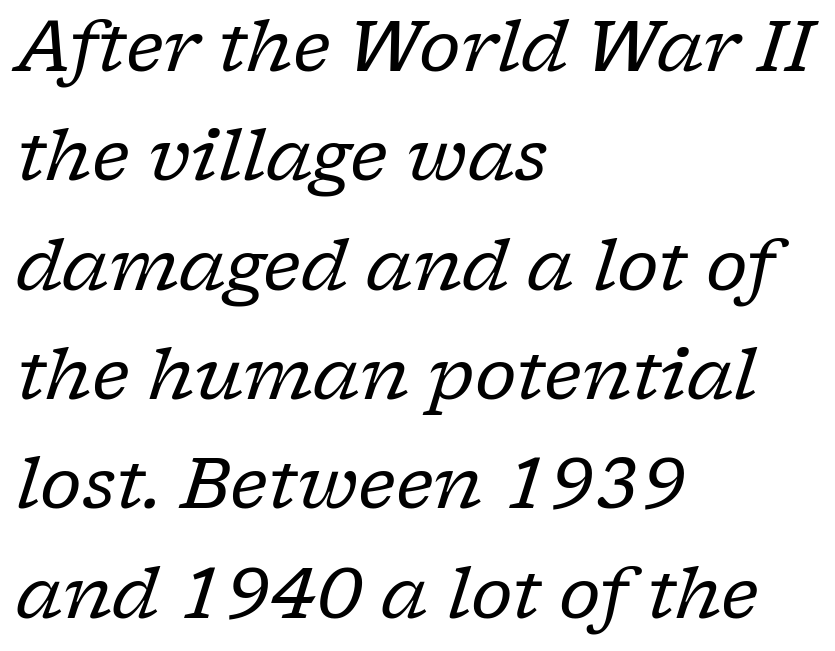
Q: Is the text bold? A: No.
Q: Is the text italic (slanted)? A: Yes, it leans right by about 17 degrees.
Q: Is the typeface a serif or a sans-serif typeface? A: Serif.
Q: Is the text underlined? A: No.
Q: How is the paragraph aligned? A: Left-aligned.
Q: Is the spacing between letters normal or unusually wide? A: Normal.
Q: Is the spacing between lines tight, normal or loose? A: Normal.
Q: Width (condensed, normal, or wide)? A: Normal.
Q: Stroke contrast? A: Low.
Q: x-height? A: Medium.
Q: Monospaced? A: No.
